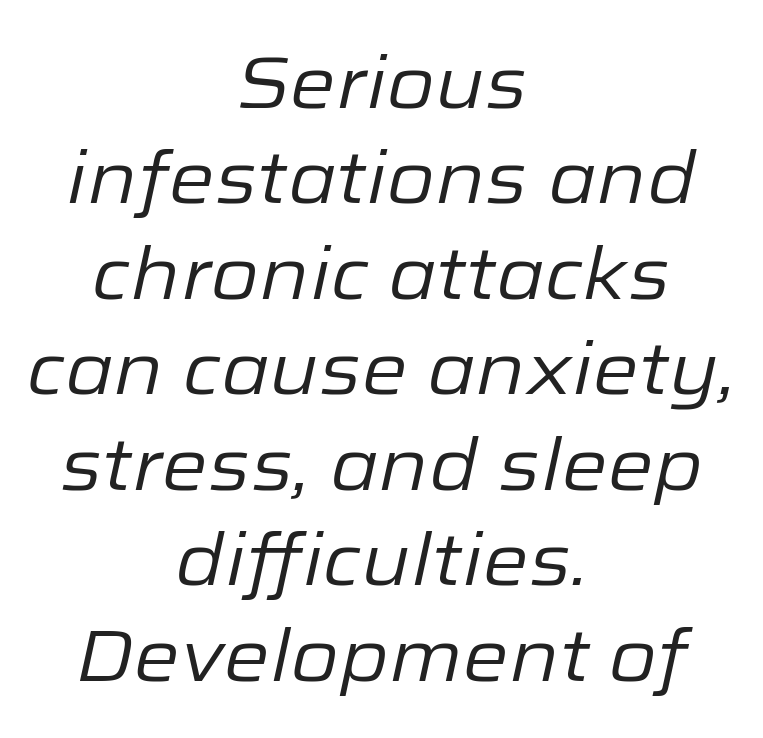
{"italic": "yes", "lean": "right", "slant_degrees": 12, "bold": "no", "weight": "regular", "width": "normal", "stroke_contrast": "low", "x_height": "medium", "monospaced": "no", "underline": "no", "align": "center", "line_spacing": "normal", "line_spacing_ratio": 1.29, "letter_spacing": "normal", "letter_spacing_em": 0.0, "glyph_px": 74}
